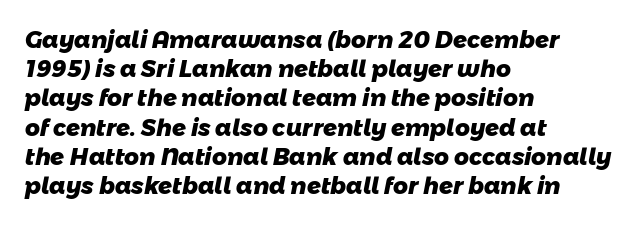
{"bold": "yes", "underline": "no", "align": "left", "line_spacing": "normal", "line_spacing_ratio": 1.27, "letter_spacing": "normal", "letter_spacing_em": 0.0, "glyph_px": 23}
